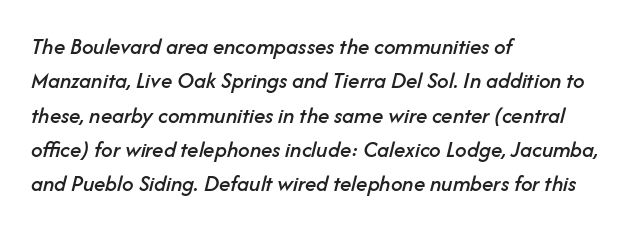
Tracking value appears to be zero — textbook default spacing. Each line starts at the same left margin while the right side varies. Yep, that's italic — everything's leaning. A normal amount of white space separates one row of letters from the next. Any mark beneath the type? The region is blank.
